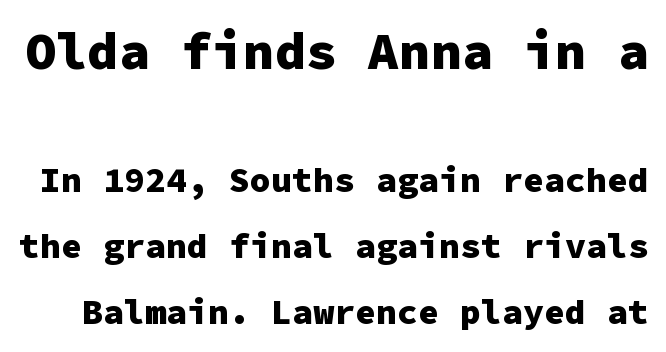
The face used here is a sans, in the tradition of grotesques and geometrics. Posture: upright roman. The tracking reads as untouched default to a designer's eye. Is the lower block the larger one? No — the upper block carries the bigger type.
